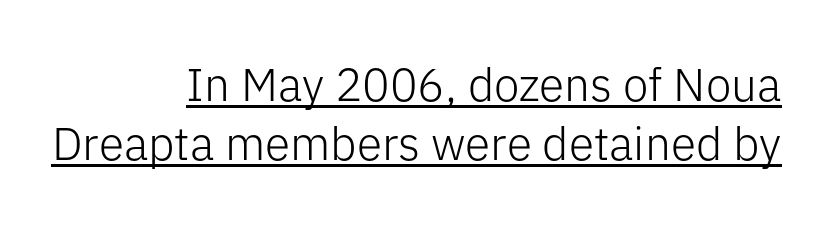
Q: Is the text bold? A: No.
Q: Is the text italic (slanted)? A: No, it is upright.
Q: Is the typeface a serif or a sans-serif typeface? A: Sans-serif.
Q: Is the text underlined? A: Yes.
Q: How is the paragraph aligned? A: Right-aligned.
Q: Is the spacing between letters normal or unusually wide? A: Normal.
Q: Is the spacing between lines tight, normal or loose? A: Normal.
Q: Width (condensed, normal, or wide)? A: Normal.
Q: Stroke contrast? A: Low.
Q: x-height? A: Medium.
Q: Monospaced? A: No.
